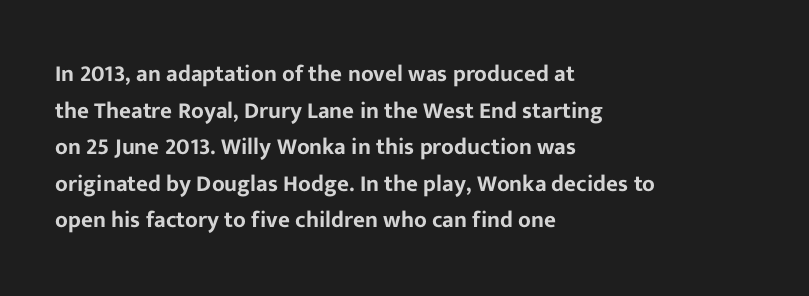
Q: Is the text italic (slanted)? A: No, it is upright.
Q: Is the text underlined? A: No.
Q: How is the paragraph aligned? A: Left-aligned.
Q: Is the spacing between letters normal or unusually wide? A: Normal.
Q: Is the spacing between lines tight, normal or loose? A: Normal.
